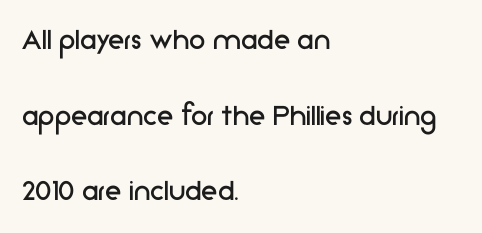
The image shows 33 px regular-weight sans-serif type, upright; set left-aligned, loose line spacing (2.29x), normal letter spacing, not underlined; low stroke contrast and a medium x-height.
